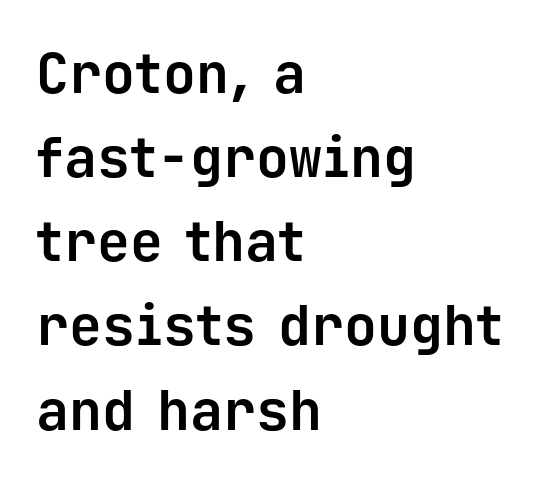
{"serif": "no", "italic": "no", "bold": "yes", "weight": "bold", "width": "normal", "stroke_contrast": "low", "x_height": "medium", "monospaced": "yes", "underline": "no", "align": "left", "line_spacing": "normal", "line_spacing_ratio": 1.53, "letter_spacing": "normal", "letter_spacing_em": 0.0, "glyph_px": 55}
